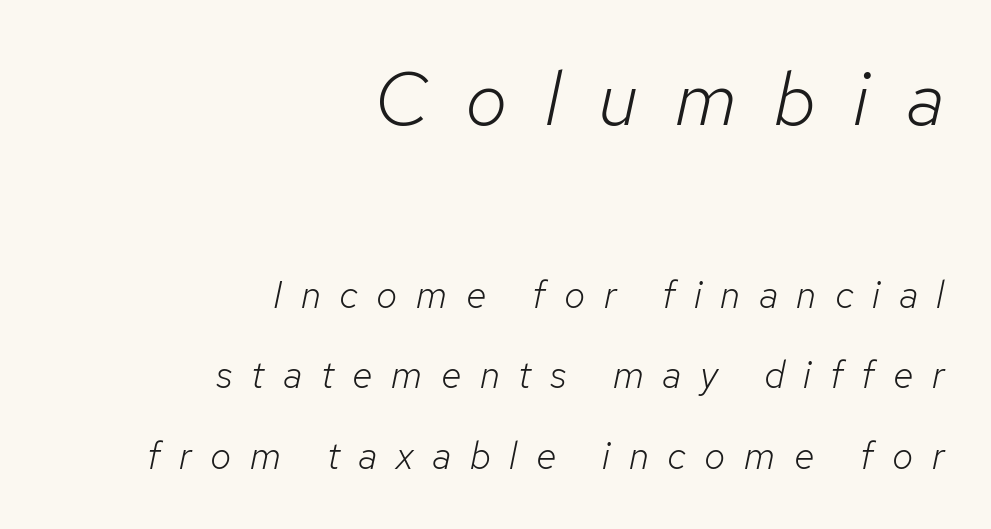
The image shows 76 px light type, italic (leaning right); set right-aligned, loose line spacing (2.12x), unusually wide letter spacing (+0.49 em), not underlined; the first (top) block is 2.0x larger; low stroke contrast and a medium x-height.
